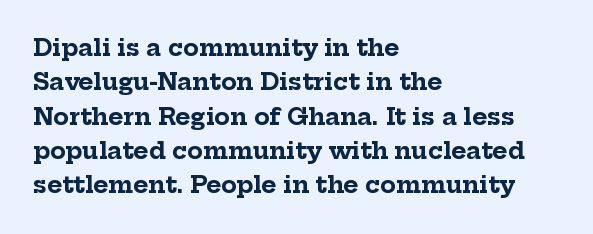
The space directly below the letters is spotless. Interline gaps are of average width in this sample. Ascenders rise straight up at ninety degrees. The rendering anchors every line to the left-hand side. The horizontal fit of the characters is conventional and even. The sample has been set heavy, in full bold.
